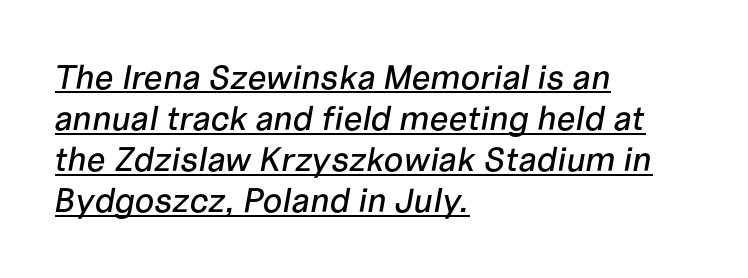
You can see a thin bar hugging the bottom of the glyphs. Look at the tracking — it's just the regular setting, nothing added. Is the block centered? No — it sits flush against the left margin. The typography opts for an oblique posture over an upright one.
